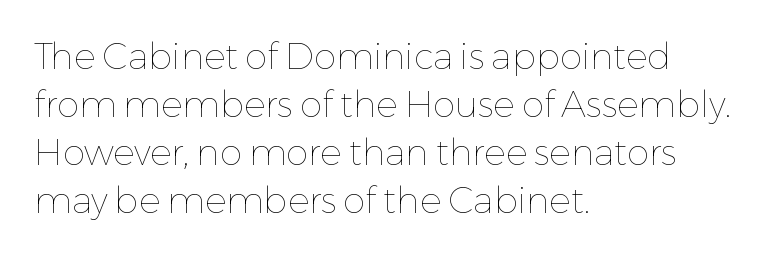
{"italic": "no", "bold": "no", "weight": "thin", "width": "normal", "stroke_contrast": "low", "x_height": "medium", "monospaced": "no", "underline": "no", "align": "left", "line_spacing": "normal", "line_spacing_ratio": 1.33, "letter_spacing": "normal", "letter_spacing_em": 0.0, "glyph_px": 36}
